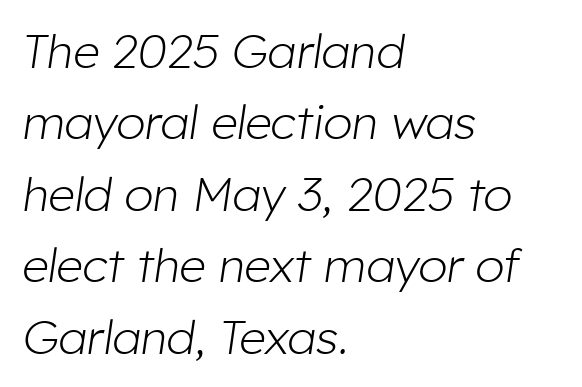
The image shows 47 px light type, italic (leaning right); set left-aligned, normal line spacing (1.52x), normal letter spacing, not underlined; low stroke contrast and a medium x-height.
